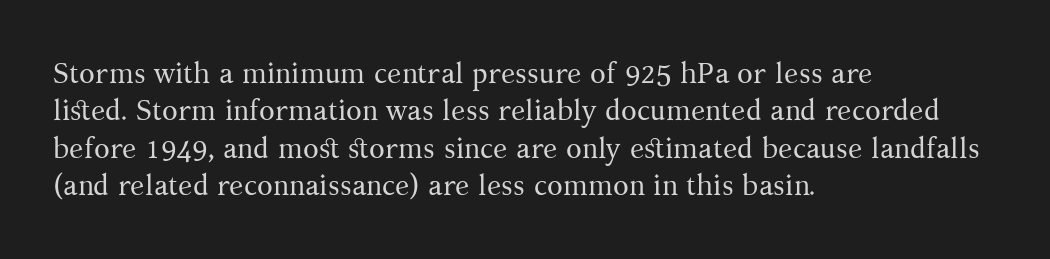
The rag falls on the right side of this text block. Successive baselines arrive at the customary interval. A typesetter would call this proportional, since set widths differ per character. No extra tracking has been applied to these lines. Underline: absent. This sample uses an upright cut, with every glyph sitting square on the baseline.
